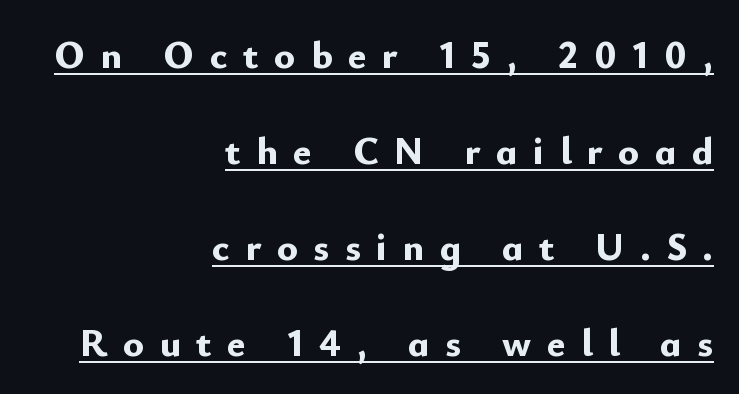
Pretty heavy lettering here — definitely bold. The face used here appears with an underline applied. What stands out about the letter spacing? Its width — letters are far apart. All the whitespace from short lines collects on the left.
